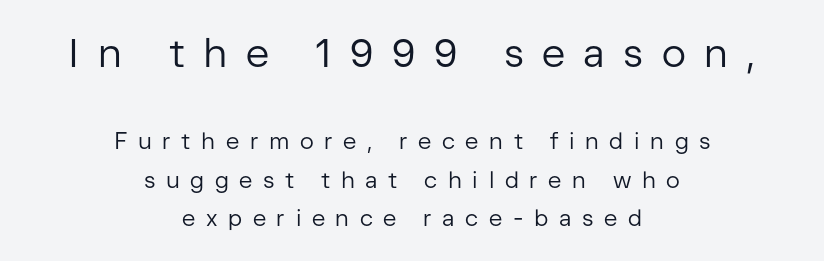
Q: Is the text bold? A: No.
Q: Is the text italic (slanted)? A: No, it is upright.
Q: Is the typeface a serif or a sans-serif typeface? A: Sans-serif.
Q: Is the text underlined? A: No.
Q: How is the paragraph aligned? A: Centered.
Q: Is the spacing between letters normal or unusually wide? A: Unusually wide.
Q: Is the spacing between lines tight, normal or loose? A: Normal.
Q: Which block of text is set in a larger size, the first (top) or the second (bottom)? A: The first (top) one.
Q: Width (condensed, normal, or wide)? A: Normal.
Q: Stroke contrast? A: Low.
Q: x-height? A: Medium.
Q: Monospaced? A: No.
